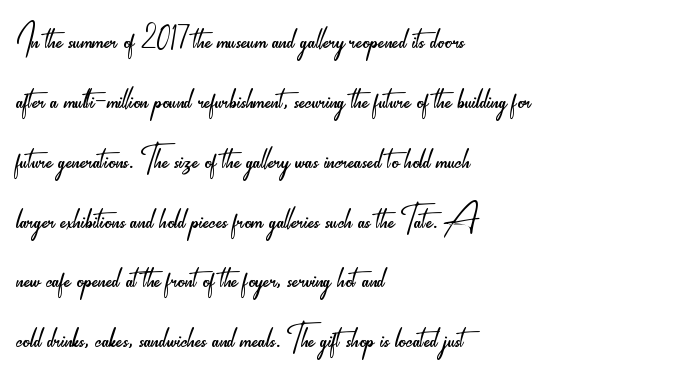
{"serif": "no", "bold": "no", "weight": "light", "width": "condensed", "stroke_contrast": "low", "x_height": "small", "monospaced": "no", "underline": "no", "align": "left", "line_spacing": "normal", "line_spacing_ratio": 1.33, "letter_spacing": "normal", "letter_spacing_em": 0.0, "glyph_px": 45}
